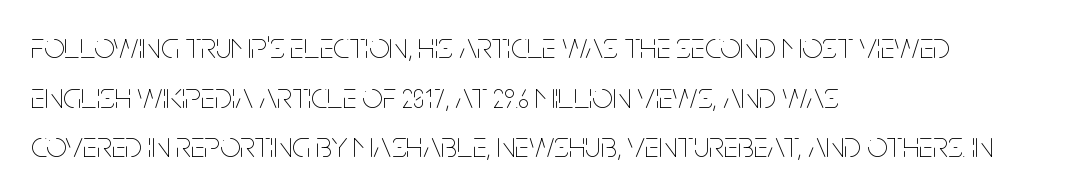
{"italic": "no", "bold": "no", "weight": "thin", "width": "condensed", "stroke_contrast": "low", "x_height": "large", "monospaced": "no", "underline": "no", "align": "left", "line_spacing": "normal", "line_spacing_ratio": 1.38, "letter_spacing": "normal", "letter_spacing_em": 0.0, "glyph_px": 36}
